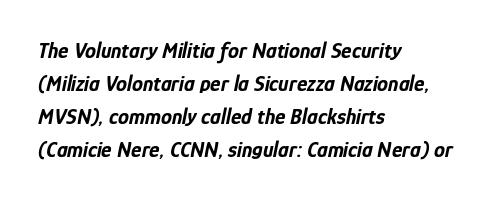
{"italic": "yes", "lean": "right", "slant_degrees": 12, "bold": "yes", "underline": "no", "align": "left", "line_spacing": "normal", "line_spacing_ratio": 1.5, "letter_spacing": "normal", "letter_spacing_em": 0.0, "glyph_px": 22}
